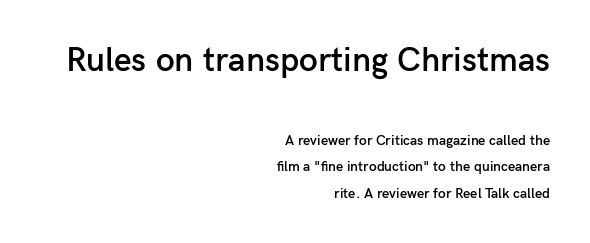
The space between consecutive lines is lavish. Proportional: the letters do not fall into vertical columns. This rendering features lettering with no underline. Nope, no serifs anywhere on these letters. Words appear dense and cohesive because spacing is normal.
